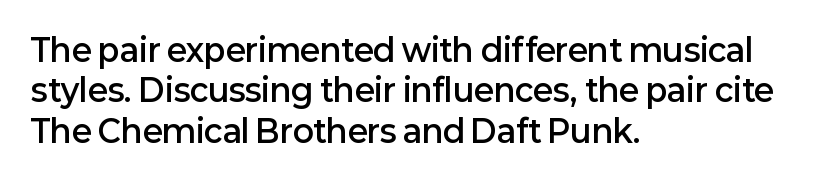
Q: Is the text bold? A: Semi-bold.
Q: Is the text italic (slanted)? A: No, it is upright.
Q: Is the typeface a serif or a sans-serif typeface? A: Sans-serif.
Q: Is the text underlined? A: No.
Q: How is the paragraph aligned? A: Left-aligned.
Q: Is the spacing between letters normal or unusually wide? A: Normal.
Q: Is the spacing between lines tight, normal or loose? A: Normal.
Q: Width (condensed, normal, or wide)? A: Normal.
Q: Stroke contrast? A: Low.
Q: x-height? A: Medium.
Q: Monospaced? A: No.
